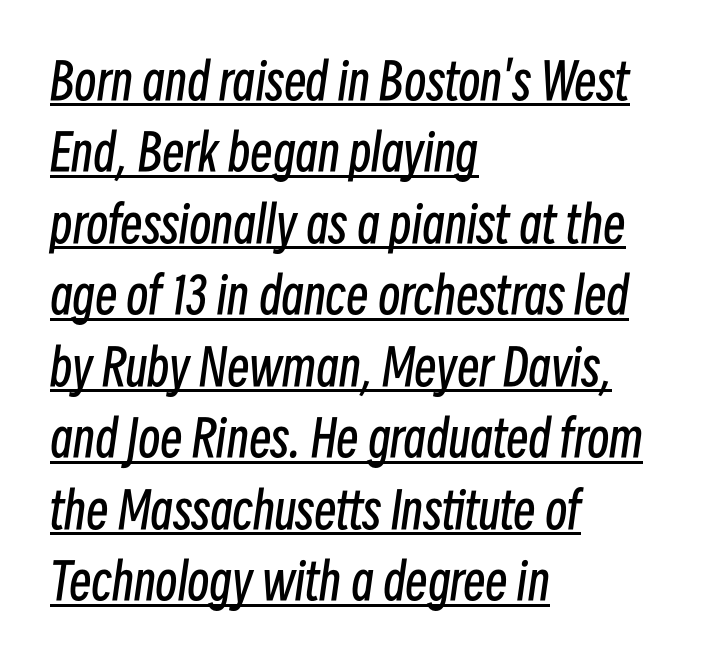
Q: Is the text bold? A: No.
Q: Is the text italic (slanted)? A: Yes, it leans right by about 8 degrees.
Q: Is the text underlined? A: Yes.
Q: How is the paragraph aligned? A: Left-aligned.
Q: Is the spacing between letters normal or unusually wide? A: Normal.
Q: Is the spacing between lines tight, normal or loose? A: Normal.
Q: Width (condensed, normal, or wide)? A: Condensed.
Q: Stroke contrast? A: Low.
Q: x-height? A: Medium.
Q: Monospaced? A: No.
